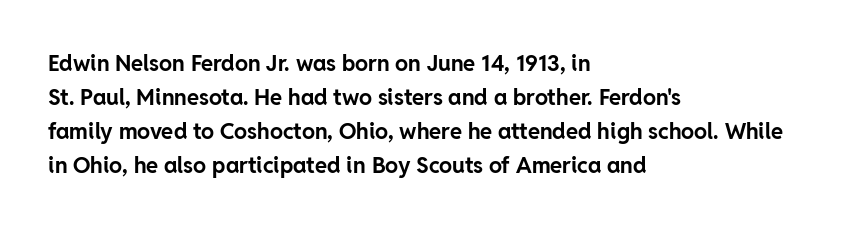
{"italic": "no", "bold": "yes", "underline": "no", "align": "left", "line_spacing": "normal", "line_spacing_ratio": 1.55, "letter_spacing": "normal", "letter_spacing_em": 0.0, "glyph_px": 22}
